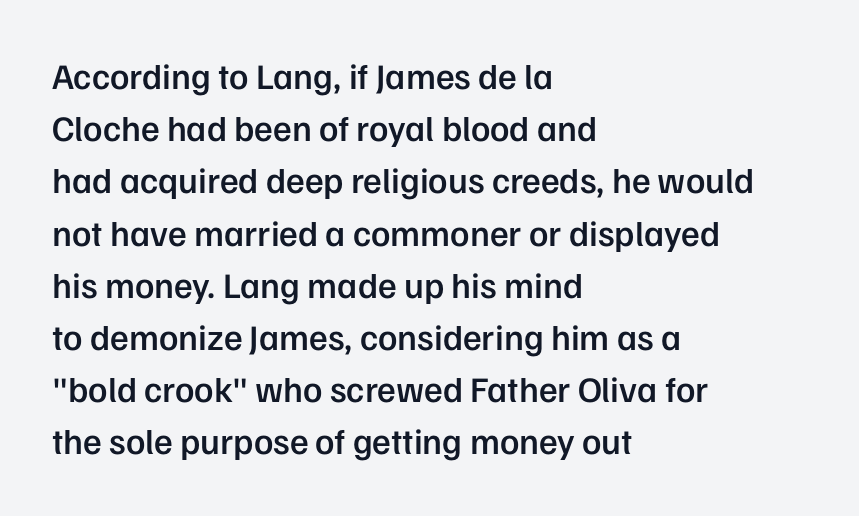
Q: Is the text bold? A: Semi-bold.
Q: Is the text italic (slanted)? A: No, it is upright.
Q: Is the typeface a serif or a sans-serif typeface? A: Sans-serif.
Q: Is the text underlined? A: No.
Q: How is the paragraph aligned? A: Left-aligned.
Q: Is the spacing between letters normal or unusually wide? A: Normal.
Q: Is the spacing between lines tight, normal or loose? A: Normal.
Q: Width (condensed, normal, or wide)? A: Normal.
Q: Stroke contrast? A: Low.
Q: x-height? A: Medium.
Q: Monospaced? A: No.
